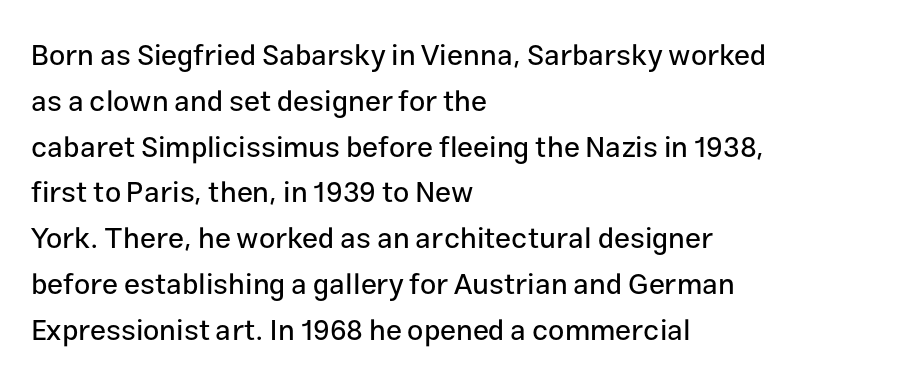
Q: Is the text italic (slanted)? A: No, it is upright.
Q: Is the typeface a serif or a sans-serif typeface? A: Sans-serif.
Q: Is the text underlined? A: No.
Q: How is the paragraph aligned? A: Left-aligned.
Q: Is the spacing between letters normal or unusually wide? A: Normal.
Q: Is the spacing between lines tight, normal or loose? A: Normal.
Q: Width (condensed, normal, or wide)? A: Normal.
Q: Stroke contrast? A: Low.
Q: x-height? A: Medium.
Q: Monospaced? A: No.
